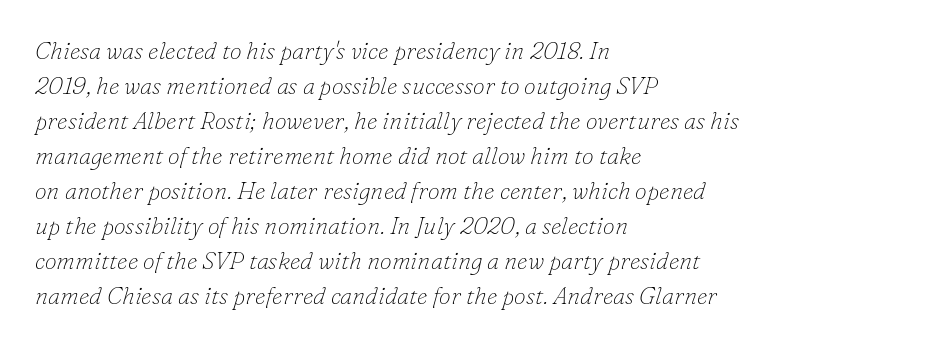
Does extra space separate the letters? No, they use regular spacing. It's the slanting kind of type. Only glyphs here, with clear space below each row. What's the leading like? Ordinary, nothing unusual.
